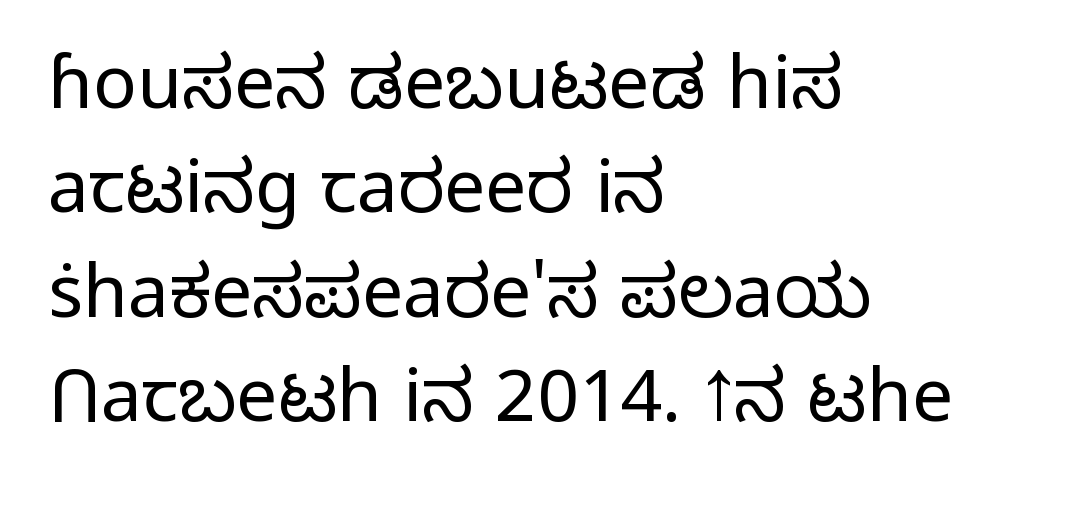
{"serif": "no", "italic": "no", "bold": "no", "weight": "light", "width": "normal", "stroke_contrast": "low", "x_height": "medium", "monospaced": "no", "underline": "no", "align": "left", "line_spacing": "normal", "line_spacing_ratio": 1.43, "letter_spacing": "normal", "letter_spacing_em": 0.0, "glyph_px": 73}
